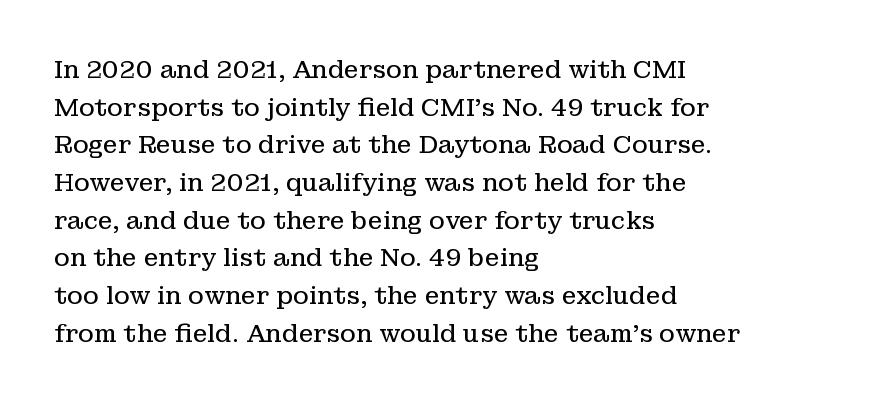
The setting favours the left margin, as ordinary paragraphs usually do. The face looks like a standard text weight, possibly lighter. Each row of text sits above clean, open space. Posture: straight, roman, zero tilt.
